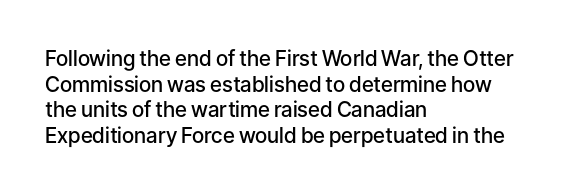
Nobody drew a line under any word here. The letters stand straight up with perfectly vertical stems. Emphasis by weight is partial: semibold. Nobody touched the tracking dial on this one. Compared with a centered layout, this one pins lines to the left instead.
